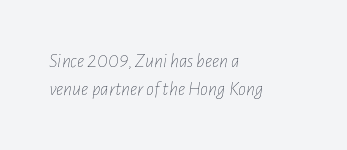
Q: Is the text bold? A: No.
Q: Is the text italic (slanted)? A: Yes, it leans right by about 7 degrees.
Q: Is the text underlined? A: No.
Q: How is the paragraph aligned? A: Left-aligned.
Q: Is the spacing between letters normal or unusually wide? A: Normal.
Q: Is the spacing between lines tight, normal or loose? A: Normal.
